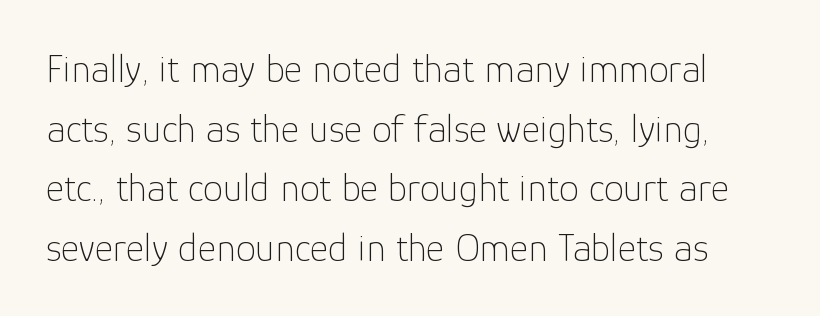
{"serif": "no", "italic": "no", "bold": "no", "weight": "thin", "width": "normal", "stroke_contrast": "low", "x_height": "medium", "monospaced": "no", "underline": "no", "line_spacing": "normal", "line_spacing_ratio": 1.49, "letter_spacing": "normal", "letter_spacing_em": 0.0, "glyph_px": 40}
